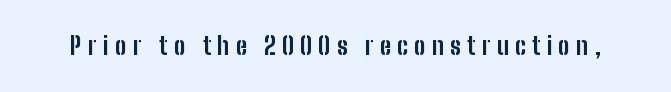
Q: Is the text bold? A: Yes.
Q: Is the text italic (slanted)? A: No, it is upright.
Q: Is the text underlined? A: No.
Q: Is the spacing between letters normal or unusually wide? A: Unusually wide.
